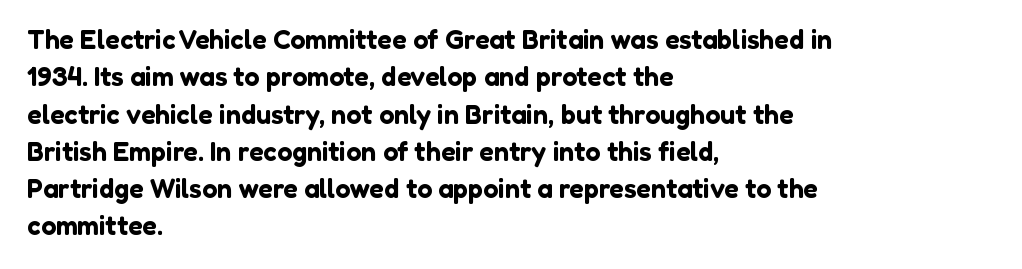
Normally led — the rows are evenly, conventionally spaced. Letter spacing: default. This is the regular roman posture of the typeface. Clear beneath every line of the passage. This rendering uses left alignment, leaving the right contour irregular.
